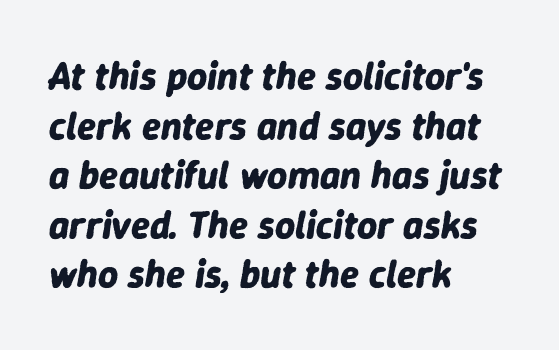
Each row of text sits above clean, open space. How heavy is the stroke? Heavy — this is a bold. Rows of type keep a routine distance in the vertical direction. The face used here has a pronounced slope to its letters.
